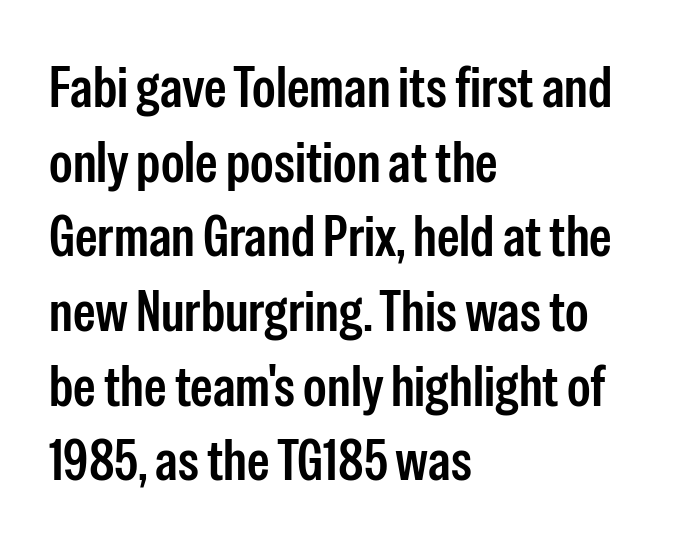
Q: Is the text bold? A: Semi-bold.
Q: Is the text italic (slanted)? A: No, it is upright.
Q: Is the typeface a serif or a sans-serif typeface? A: Sans-serif.
Q: Is the text underlined? A: No.
Q: How is the paragraph aligned? A: Left-aligned.
Q: Is the spacing between letters normal or unusually wide? A: Normal.
Q: Is the spacing between lines tight, normal or loose? A: Normal.
Q: Width (condensed, normal, or wide)? A: Condensed.
Q: Stroke contrast? A: Low.
Q: x-height? A: Medium.
Q: Monospaced? A: No.
